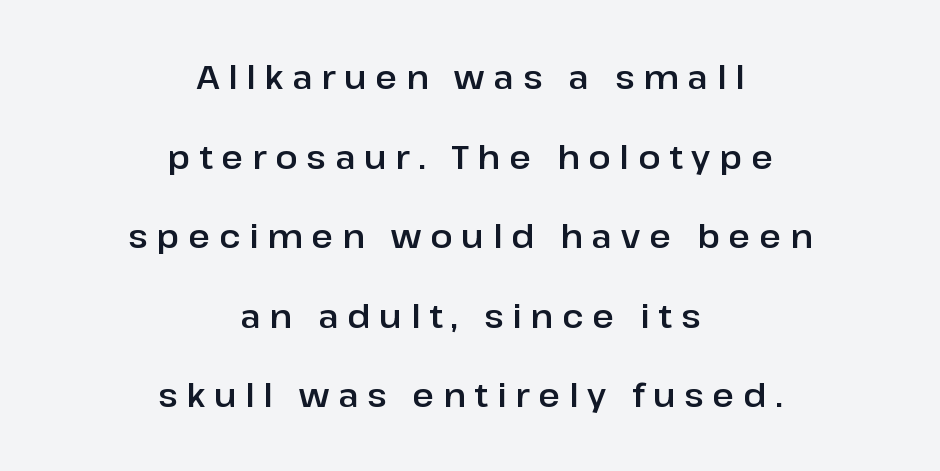
Q: Is the text italic (slanted)? A: No, it is upright.
Q: Is the typeface a serif or a sans-serif typeface? A: Sans-serif.
Q: Is the text underlined? A: No.
Q: How is the paragraph aligned? A: Centered.
Q: Is the spacing between letters normal or unusually wide? A: Unusually wide.
Q: Is the spacing between lines tight, normal or loose? A: Loose.
Q: Width (condensed, normal, or wide)? A: Normal.
Q: Stroke contrast? A: Low.
Q: x-height? A: Medium.
Q: Monospaced? A: No.
